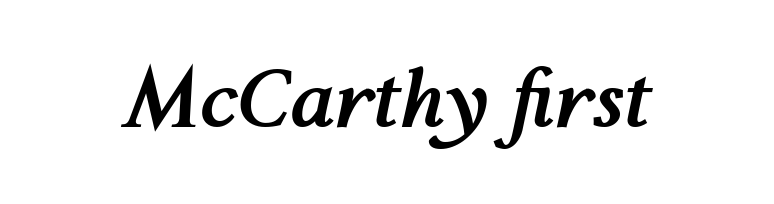
{"italic": "yes", "lean": "right", "slant_degrees": 12, "bold": "yes", "weight": "semibold", "width": "normal", "stroke_contrast": "medium", "x_height": "medium", "monospaced": "no", "underline": "no", "letter_spacing": "normal", "letter_spacing_em": 0.0, "glyph_px": 79}
